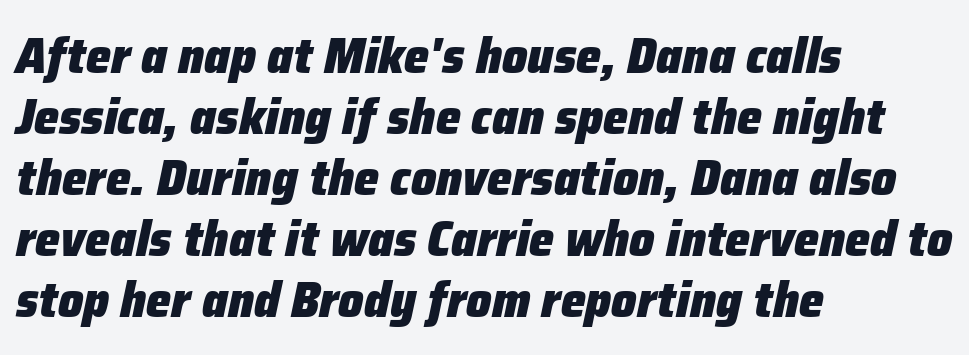
Q: Is the text bold? A: Yes.
Q: Is the text italic (slanted)? A: Yes, it leans right by about 12 degrees.
Q: Is the text underlined? A: No.
Q: How is the paragraph aligned? A: Left-aligned.
Q: Is the spacing between letters normal or unusually wide? A: Normal.
Q: Width (condensed, normal, or wide)? A: Normal.
Q: Stroke contrast? A: Low.
Q: x-height? A: Medium.
Q: Monospaced? A: No.
